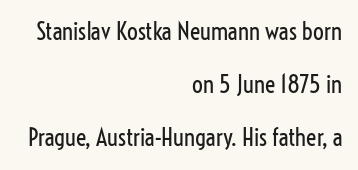
The font sits on the lighter half of the weight spectrum, regular included. Whoever set this chose breathing room over compactness in the vertical rhythm. The line texture is even and compact thanks to regular tracking. The rag falls on the left side of this text block. The space directly below the letters is spotless.
